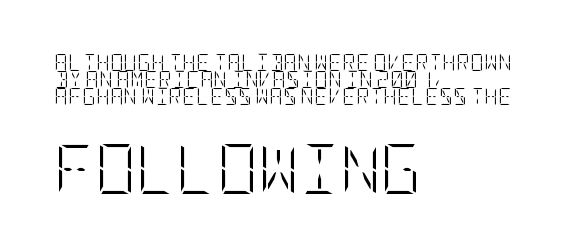
The image shows 50 px light, condensed type, upright; set left-aligned, tight line spacing (0.99x), normal letter spacing, not underlined; the second (bottom) block is 2.94x larger; low stroke contrast and a large x-height.
